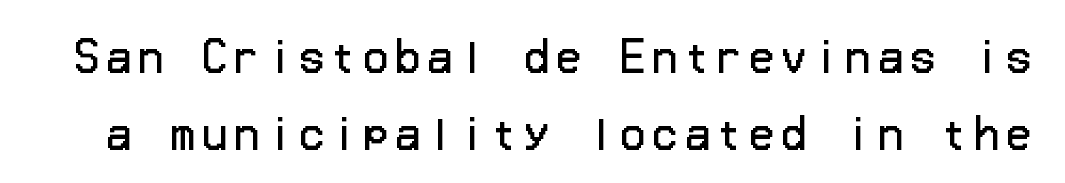
{"serif": "no", "italic": "no", "bold": "no", "weight": "regular", "width": "normal", "stroke_contrast": "low", "x_height": "medium", "underline": "no", "line_spacing_ratio": 1.89, "glyph_px": 41}
